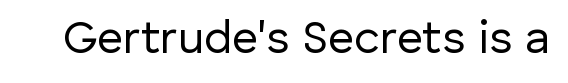
Nothing heavy about these letters — not bold at all. Rule under the text: the space is simply empty. Standard letterfit; no display-style spreading of the glyphs. The rendering uses natural spacing where letterforms have individual widths. You can tell from the bare stems that sans-serif type was used.
